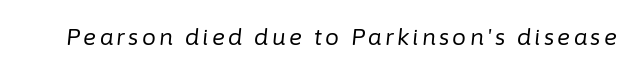
Q: Is the text bold? A: No.
Q: Is the text italic (slanted)? A: Yes, it leans right by about 6 degrees.
Q: Is the text underlined? A: No.
